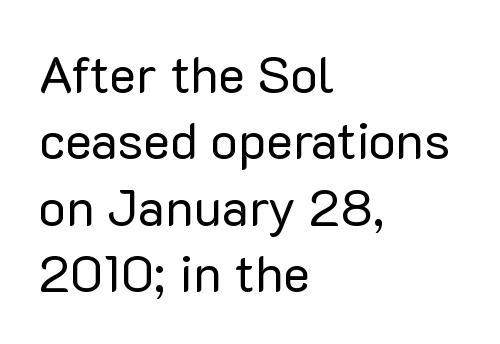
Baseline-to-baseline distance is the conventional proportion of letter height. Descenders are the only things crossing below the line. The font family rendered here belongs to the sans-serif group. The font is comparable to plain body text, perhaps lighter. Posture: upright roman. Horizontally, the lines are justified to the leading edge only.
